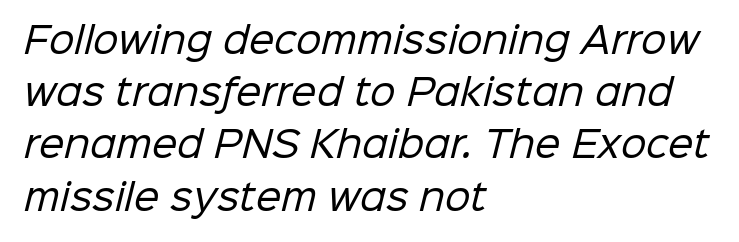
{"serif": "no", "bold": "no", "weight": "regular", "width": "normal", "stroke_contrast": "low", "x_height": "medium", "monospaced": "no", "underline": "no", "align": "left", "line_spacing": "normal", "line_spacing_ratio": 1.45, "letter_spacing": "normal", "letter_spacing_em": 0.0, "glyph_px": 36}
